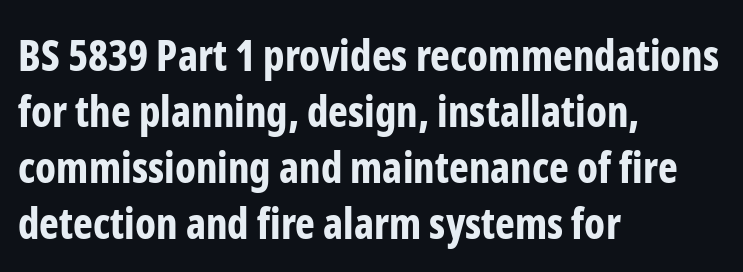
{"serif": "no", "italic": "no", "bold": "yes", "weight": "bold", "width": "condensed", "stroke_contrast": "low", "x_height": "medium", "monospaced": "no", "underline": "no", "align": "left", "line_spacing": "normal", "line_spacing_ratio": 1.33, "letter_spacing": "normal", "letter_spacing_em": 0.0, "glyph_px": 42}
